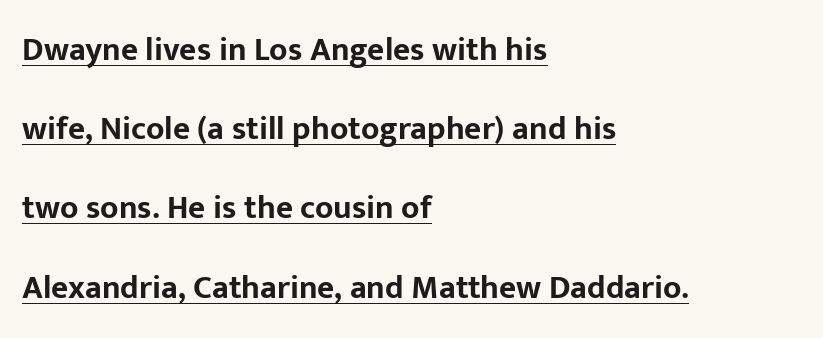
The image shows 33 px bold sans-serif type, upright; set left-aligned, loose line spacing (2.4x), normal letter spacing, underlined; low stroke contrast and a medium x-height.
